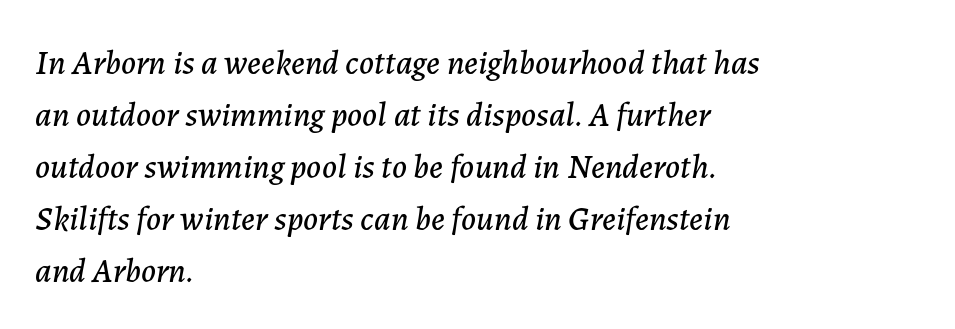
Tall strokes in this sample are angled rather than plumb. Alignment: flush left. Evenly set lines give the paragraph a standard silhouette. The letters advance in unequal steps, a hallmark of proportional type.
